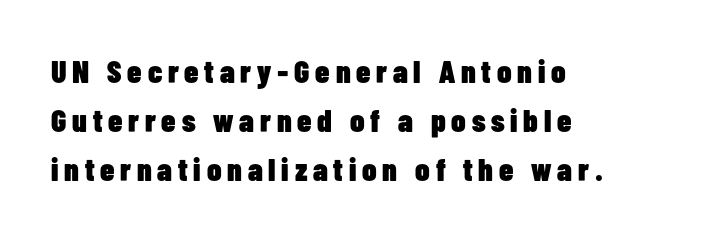
{"serif": "no", "italic": "no", "bold": "yes", "weight": "heavy", "width": "condensed", "stroke_contrast": "low", "x_height": "medium", "monospaced": "no", "underline": "no", "align": "left", "line_spacing": "normal", "line_spacing_ratio": 1.53, "glyph_px": 32}
